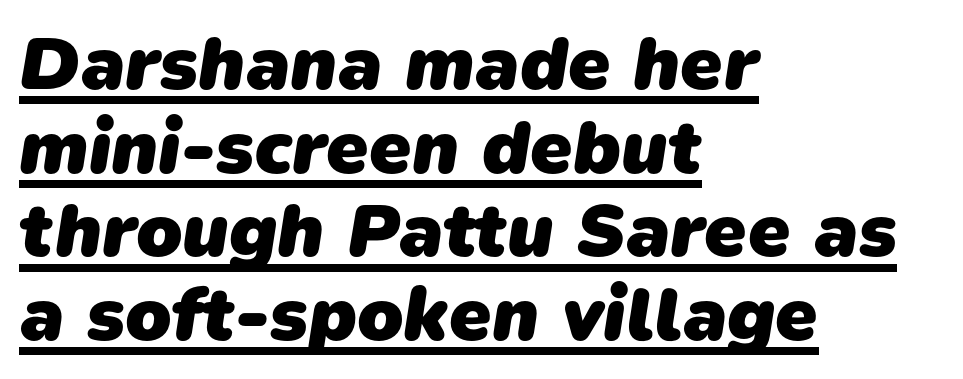
Q: Is the text bold? A: Yes.
Q: Is the typeface a serif or a sans-serif typeface? A: Sans-serif.
Q: Is the text underlined? A: Yes.
Q: How is the paragraph aligned? A: Left-aligned.
Q: Is the spacing between letters normal or unusually wide? A: Normal.
Q: Is the spacing between lines tight, normal or loose? A: Tight.
Q: Width (condensed, normal, or wide)? A: Normal.
Q: Stroke contrast? A: Low.
Q: x-height? A: Medium.
Q: Monospaced? A: No.
